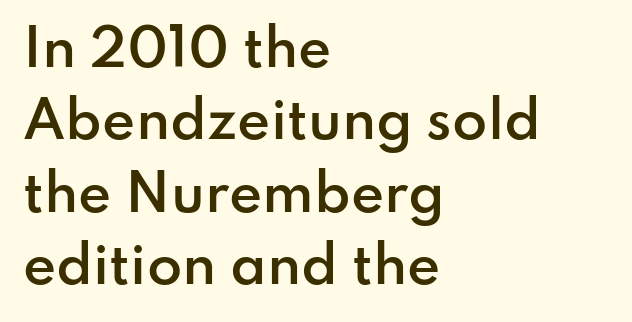
Here the designer chose a conventional face with non-uniform glyph widths. Evenly set lines give the paragraph a standard silhouette. Horizontal alignment here is leftward, the default for most running prose. Nothing unusual about the tracking: characters are spaced as the font intends. The baseline area is clear.
